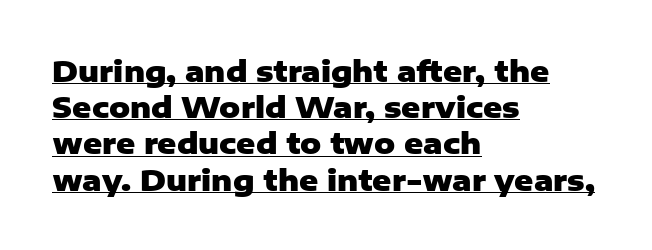
Looks like regular typesetting: each glyph gets only the width it needs. Inter-character spacing is left at the font's built-in metrics. Nope, not italic — everything's standing straight. One-word summary of the alignment: left. The rows are spaced the way most documents space them.
